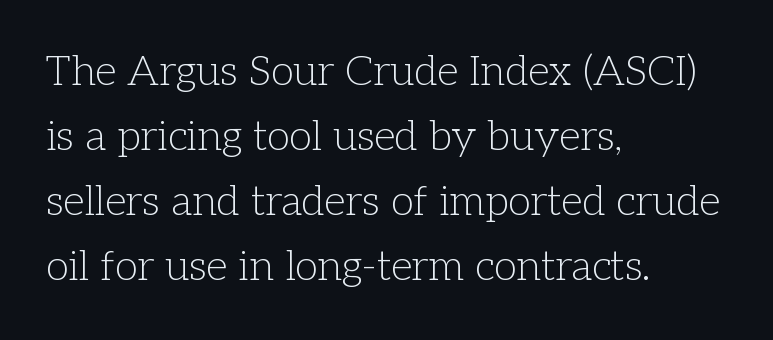
The image shows 42 px light serif type, upright; set left-aligned, normal line spacing (1.55x), normal letter spacing, not underlined; low stroke contrast and a medium x-height.
